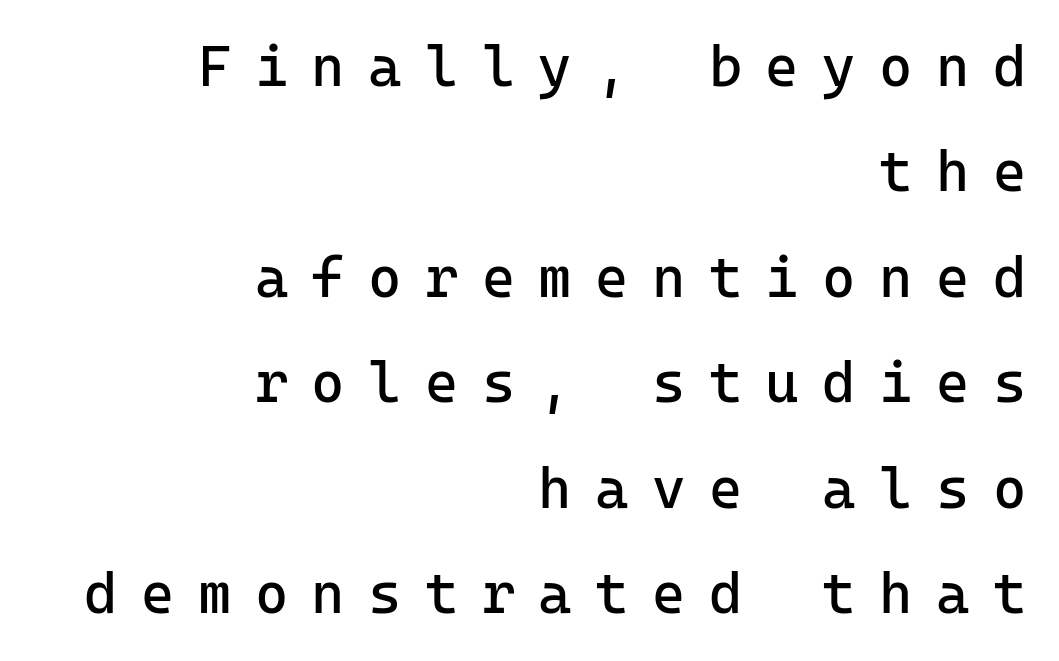
{"serif": "no", "italic": "no", "bold": "no", "weight": "regular", "width": "normal", "stroke_contrast": "low", "x_height": "medium", "underline": "no", "align": "right", "line_spacing_ratio": 1.85, "letter_spacing": "wide", "letter_spacing_em": 0.41, "glyph_px": 57}
